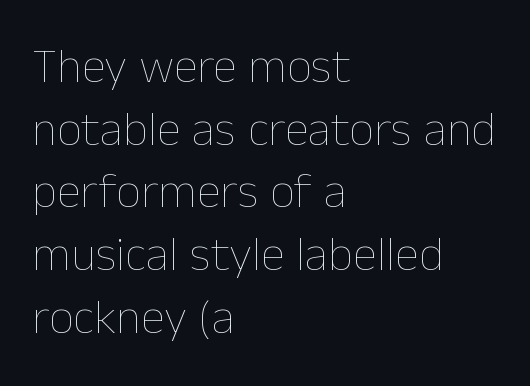
Spacing verdict: proportional, widths tailored to each character. This sample uses plain, unmodified letter spacing. Quick note: not italic, upright. Line starts are locked; line ends wander. No heavy texture on the line: the type isn't bold.
